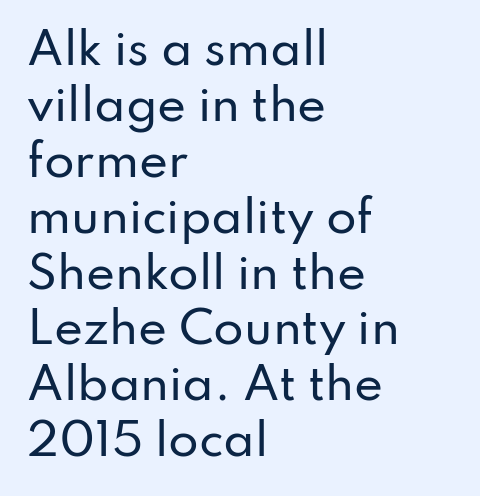
The gap between lines stays unmarked. Tall strokes in this sample are plumb rather than angled. Summary of vertical rhythm: regular, with standard interline spacing. The passage shown is typed in a proportional face where columns would drift. Does the copy run flush right? No — it runs flush left.
